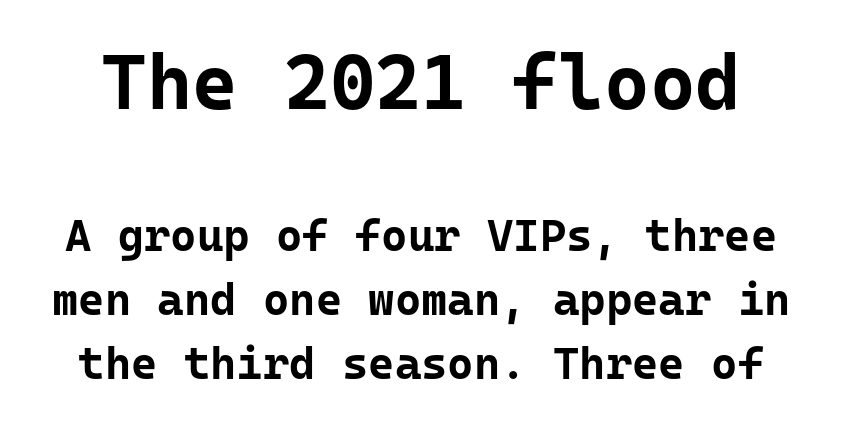
Q: Is the text bold? A: Yes.
Q: Is the text italic (slanted)? A: No, it is upright.
Q: Is the typeface a serif or a sans-serif typeface? A: Sans-serif.
Q: Is the text underlined? A: No.
Q: Is the spacing between letters normal or unusually wide? A: Normal.
Q: Is the spacing between lines tight, normal or loose? A: Normal.
Q: Which block of text is set in a larger size, the first (top) or the second (bottom)? A: The first (top) one.
Q: Width (condensed, normal, or wide)? A: Normal.
Q: Stroke contrast? A: Low.
Q: x-height? A: Medium.
Q: Monospaced? A: Yes.
